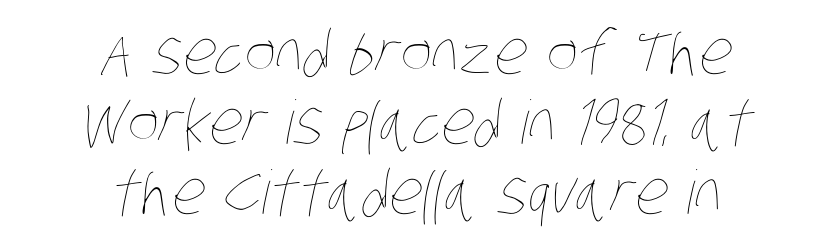
Q: Is the text bold? A: No.
Q: Is the text underlined? A: No.
Q: How is the paragraph aligned? A: Centered.
Q: Is the spacing between letters normal or unusually wide? A: Normal.
Q: Width (condensed, normal, or wide)? A: Condensed.
Q: Stroke contrast? A: Low.
Q: x-height? A: Large.
Q: Monospaced? A: No.
